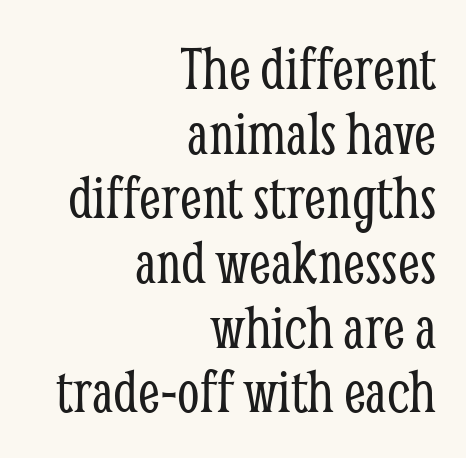
Q: Is the text bold? A: No.
Q: Is the text italic (slanted)? A: No, it is upright.
Q: Is the typeface a serif or a sans-serif typeface? A: Serif.
Q: Is the text underlined? A: No.
Q: How is the paragraph aligned? A: Right-aligned.
Q: Is the spacing between letters normal or unusually wide? A: Normal.
Q: Is the spacing between lines tight, normal or loose? A: Tight.
Q: Width (condensed, normal, or wide)? A: Condensed.
Q: Stroke contrast? A: Low.
Q: x-height? A: Medium.
Q: Monospaced? A: No.
